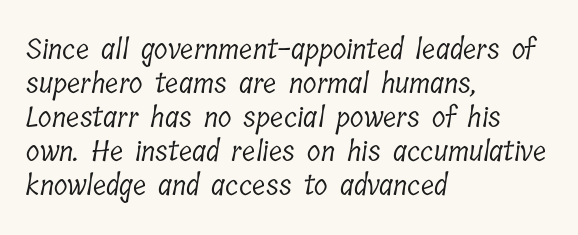
{"serif": "yes", "bold": "no", "weight": "light", "width": "condensed", "stroke_contrast": "low", "x_height": "medium", "monospaced": "no", "underline": "no", "align": "left", "line_spacing_ratio": 1.21, "letter_spacing": "normal", "letter_spacing_em": 0.0, "glyph_px": 28}
